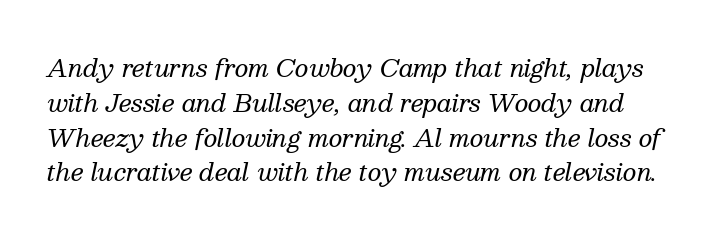
{"italic": "yes", "lean": "right", "slant_degrees": 13, "bold": "no", "underline": "no", "line_spacing": "normal", "line_spacing_ratio": 1.45, "letter_spacing": "normal", "letter_spacing_em": 0.0, "glyph_px": 24}
